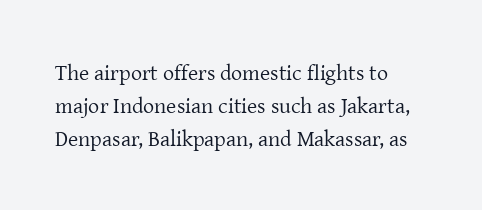
The image shows 22 px text type, upright; set left-aligned, normal line spacing (1.49x), normal letter spacing, not underlined.
